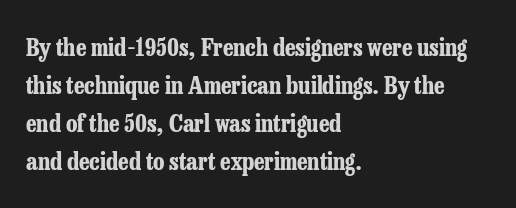
Any mark beneath the type? The region is blank. The letters stand upright; this is a roman face. The type is set solid horizontally, with unmodified tracking. Which margin do the lines hug? The left one — the right edge is uneven. The rendering uses a bold face; every stroke is thick and dark.
